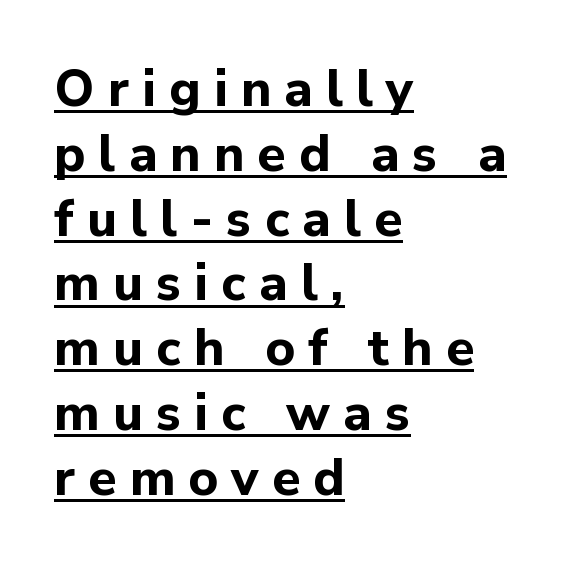
{"serif": "no", "italic": "no", "bold": "yes", "weight": "bold", "width": "normal", "stroke_contrast": "low", "x_height": "medium", "monospaced": "no", "underline": "yes", "align": "left", "line_spacing": "normal", "line_spacing_ratio": 1.27, "letter_spacing": "wide", "letter_spacing_em": 0.26, "glyph_px": 51}
